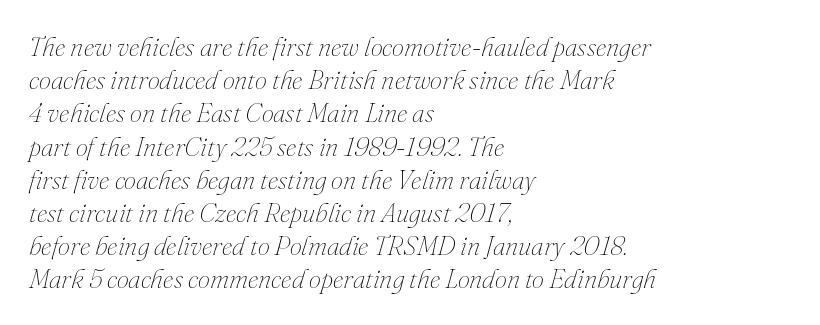
The image shows 27 px text type, italic (leaning right); set left-aligned, line spacing 1.23x, normal letter spacing, not underlined.
